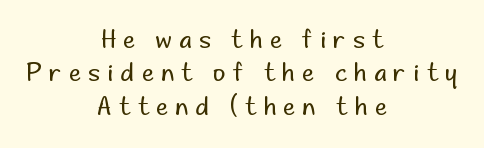
The image shows 24 px text type, upright; set centered, normal line spacing (1.39x), unusually wide letter spacing (+0.31 em), not underlined.
